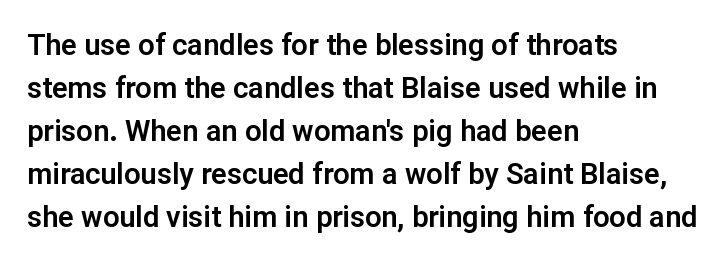
Nope, no serifs anywhere on these letters. If you drew a ruler down the left edge, every line would touch it. This is roman type, the default non-slanted kind. Plain, unruled lines of type.
